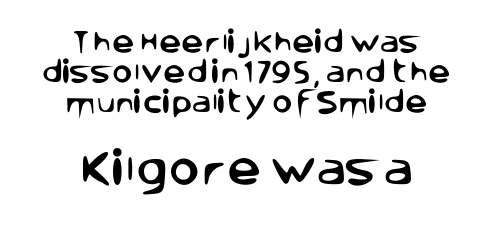
{"serif": "no", "italic": "no", "width": "normal", "stroke_contrast": "low", "x_height": "large", "monospaced": "no", "underline": "no", "align": "center", "line_spacing_ratio": 1.21, "letter_spacing": "normal", "letter_spacing_em": 0.0, "larger_block": "second", "size_ratio": 1.52, "glyph_px": 38}
